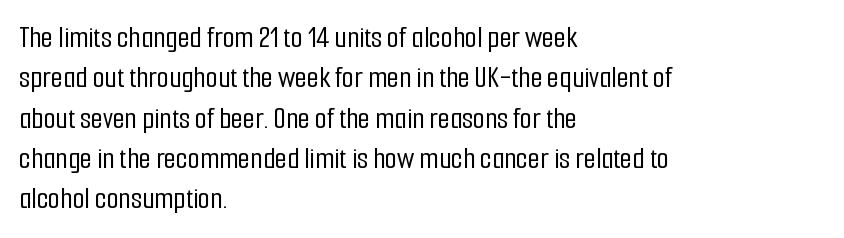
Q: Is the text italic (slanted)? A: No, it is upright.
Q: Is the typeface a serif or a sans-serif typeface? A: Sans-serif.
Q: Is the text underlined? A: No.
Q: How is the paragraph aligned? A: Left-aligned.
Q: Is the spacing between letters normal or unusually wide? A: Normal.
Q: Is the spacing between lines tight, normal or loose? A: Normal.
Q: Width (condensed, normal, or wide)? A: Condensed.
Q: Stroke contrast? A: Low.
Q: x-height? A: Medium.
Q: Monospaced? A: No.
